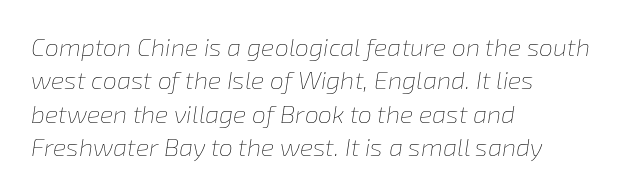
The image shows 25 px text type, italic (leaning right); set left-aligned, normal line spacing (1.34x), normal letter spacing, not underlined.
